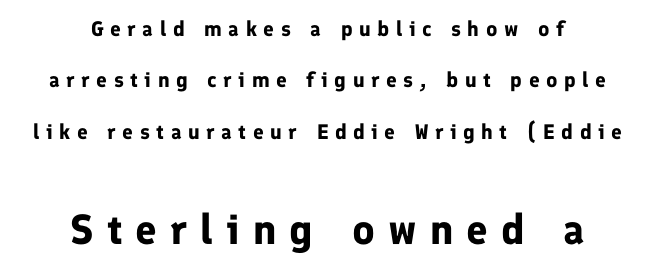
The image shows 42 px bold sans-serif type, upright; set centered, loose line spacing (2.45x), unusually wide letter spacing (+0.31 em), not underlined; the second (bottom) block is 2.0x larger; low stroke contrast and a medium x-height.
